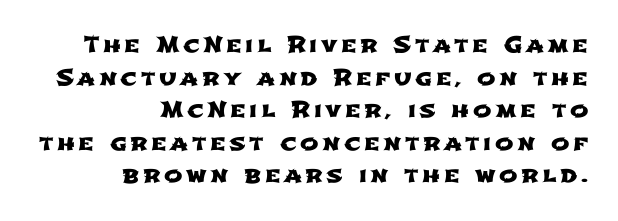
The image shows 22 px text type; set right-aligned, normal line spacing (1.48x), not underlined.
